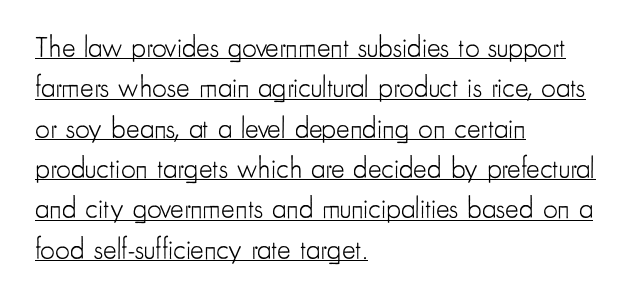
Q: Is the text bold? A: No.
Q: Is the text italic (slanted)? A: No, it is upright.
Q: Is the typeface a serif or a sans-serif typeface? A: Sans-serif.
Q: Is the text underlined? A: Yes.
Q: How is the paragraph aligned? A: Left-aligned.
Q: Is the spacing between letters normal or unusually wide? A: Normal.
Q: Is the spacing between lines tight, normal or loose? A: Normal.
Q: Width (condensed, normal, or wide)? A: Condensed.
Q: Stroke contrast? A: Low.
Q: x-height? A: Small.
Q: Monospaced? A: No.
